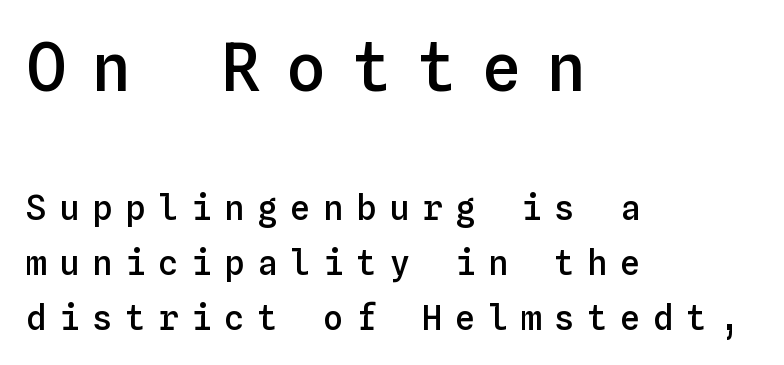
Horizontally, the lines are justified to the leading edge only. Typesetter's note — upper block bumped up in size, lower block left smaller. Look at the tracking — it's clearly loosened, letters drifting apart. Each letter, wide or thin by design, is forced into the same width here. Regarding leading, the lines here are spaced in the standard way. The area under the type is left untouched.
